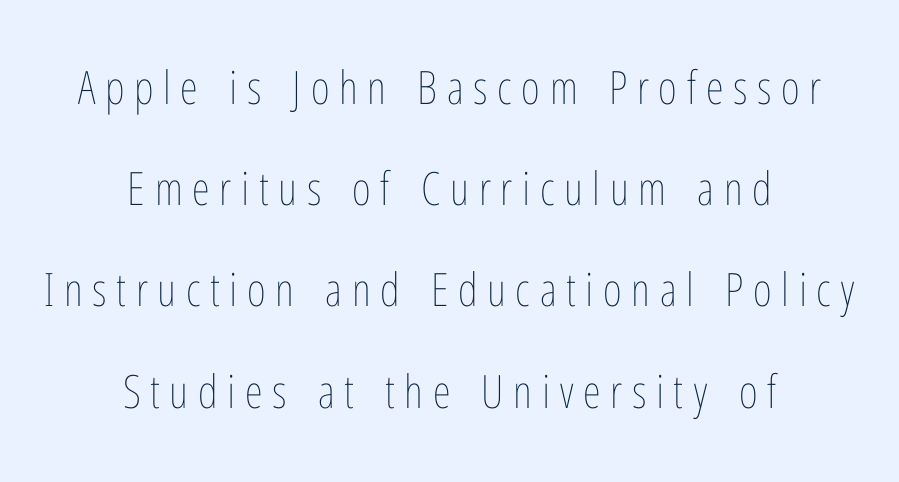
{"italic": "no", "bold": "no", "weight": "thin", "width": "condensed", "stroke_contrast": "low", "x_height": "medium", "monospaced": "no", "underline": "no", "align": "center", "line_spacing": "loose", "line_spacing_ratio": 2.2, "letter_spacing": "wide", "letter_spacing_em": 0.21, "glyph_px": 46}
